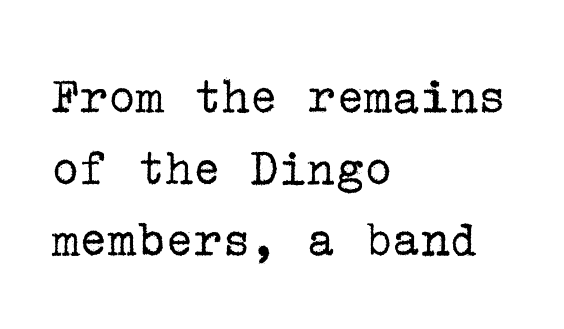
{"serif": "yes", "italic": "no", "bold": "no", "weight": "regular", "width": "normal", "stroke_contrast": "low", "x_height": "medium", "underline": "no", "align": "left", "line_spacing": "normal", "line_spacing_ratio": 1.35, "letter_spacing": "normal", "letter_spacing_em": 0.0, "glyph_px": 53}
